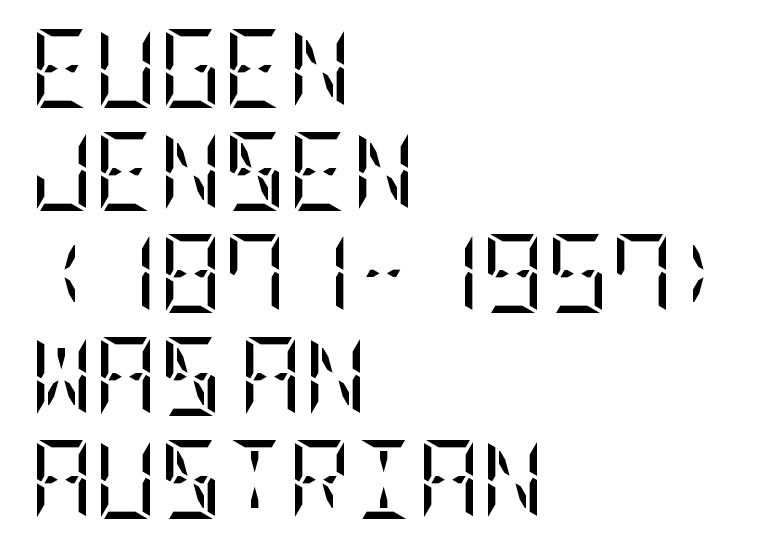
The axis of the letterforms is exactly vertical. Type without underlining. Each word holds together tightly as a unit, with standard inter-letter gaps. Note: serifs present on the glyphs. Which margin do the lines hug? The left one — the right edge is uneven.
